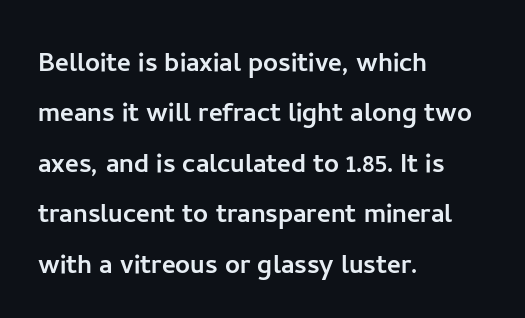
The image shows 33 px sans-serif type, upright; set left-aligned, normal line spacing (1.53x), normal letter spacing, not underlined; low stroke contrast and a medium x-height.
